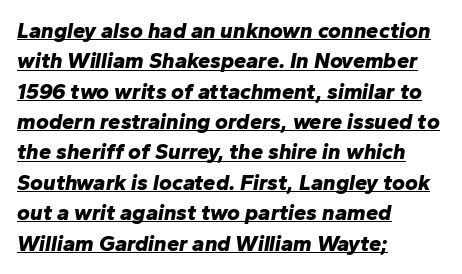
{"italic": "yes", "lean": "right", "slant_degrees": 10, "bold": "yes", "underline": "yes", "align": "left", "line_spacing": "normal", "line_spacing_ratio": 1.38, "letter_spacing": "normal", "letter_spacing_em": 0.0, "glyph_px": 22}
